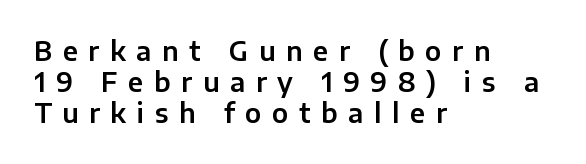
{"italic": "no", "underline": "no", "align": "left", "line_spacing_ratio": 1.2, "letter_spacing": "wide", "letter_spacing_em": 0.41, "glyph_px": 26}
